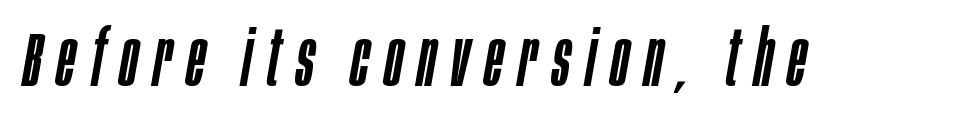
Q: Is the text italic (slanted)? A: Yes, it leans right by about 10 degrees.
Q: Is the text underlined? A: No.
Q: Is the spacing between letters normal or unusually wide? A: Unusually wide.
Q: Width (condensed, normal, or wide)? A: Condensed.
Q: Stroke contrast? A: Low.
Q: x-height? A: Large.
Q: Monospaced? A: No.
